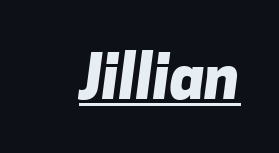
{"serif": "no", "bold": "yes", "weight": "heavy", "width": "normal", "stroke_contrast": "low", "x_height": "medium", "monospaced": "no", "underline": "yes", "letter_spacing": "normal", "letter_spacing_em": 0.0, "glyph_px": 60}
